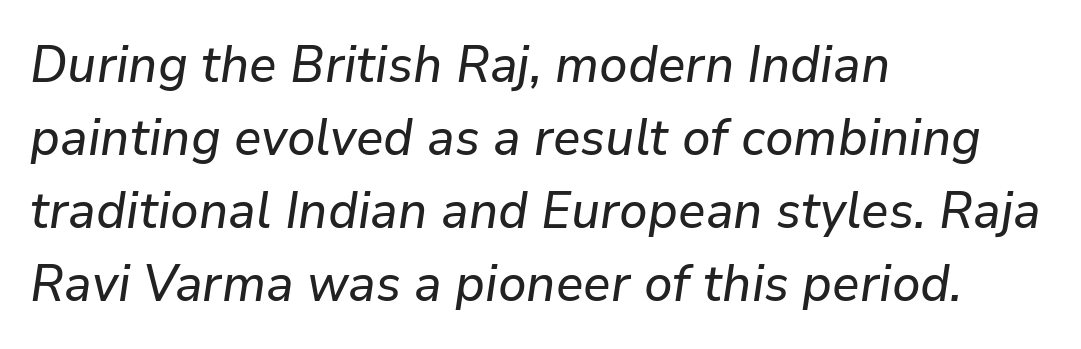
{"italic": "yes", "lean": "right", "slant_degrees": 9, "width": "normal", "stroke_contrast": "low", "x_height": "medium", "monospaced": "no", "underline": "no", "align": "left", "line_spacing": "normal", "line_spacing_ratio": 1.43, "letter_spacing": "normal", "letter_spacing_em": 0.0, "glyph_px": 51}
